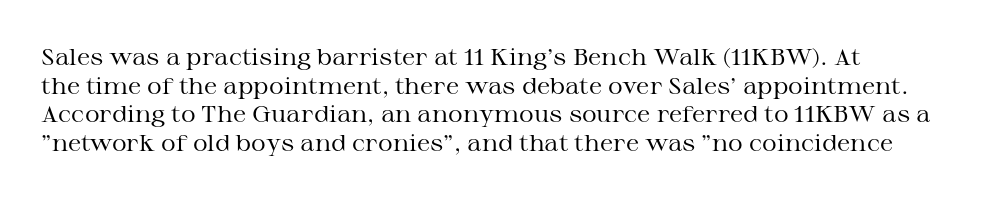
The image shows 23 px text type, upright; set left-aligned, line spacing 1.24x, normal letter spacing, not underlined.
